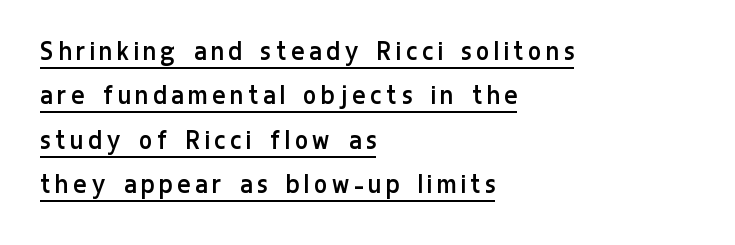
The image shows 30 px regular-weight, condensed sans-serif type, upright; set left-aligned, normal line spacing (1.48x), underlined; low stroke contrast and a medium x-height.
